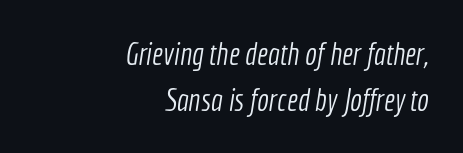
Q: Is the text bold? A: No.
Q: Is the typeface a serif or a sans-serif typeface? A: Sans-serif.
Q: Is the text underlined? A: No.
Q: How is the paragraph aligned? A: Right-aligned.
Q: Is the spacing between letters normal or unusually wide? A: Normal.
Q: Is the spacing between lines tight, normal or loose? A: Normal.
Q: Width (condensed, normal, or wide)? A: Condensed.
Q: x-height? A: Medium.
Q: Monospaced? A: No.
